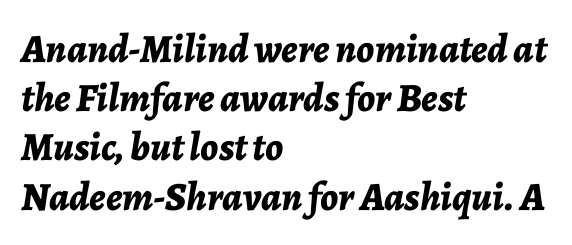
Q: Is the text bold? A: Yes.
Q: Is the text italic (slanted)? A: Yes, it leans right by about 7 degrees.
Q: Is the text underlined? A: No.
Q: How is the paragraph aligned? A: Left-aligned.
Q: Is the spacing between letters normal or unusually wide? A: Normal.
Q: Width (condensed, normal, or wide)? A: Normal.
Q: Stroke contrast? A: Low.
Q: x-height? A: Medium.
Q: Monospaced? A: No.
